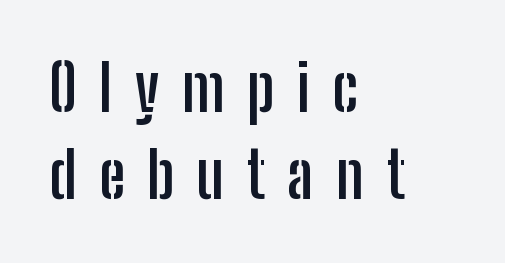
{"serif": "no", "italic": "no", "bold": "yes", "weight": "semibold", "width": "condensed", "stroke_contrast": "low", "x_height": "medium", "monospaced": "no", "underline": "no", "align": "left", "line_spacing": "normal", "line_spacing_ratio": 1.36, "letter_spacing": "wide", "letter_spacing_em": 0.35, "glyph_px": 64}
